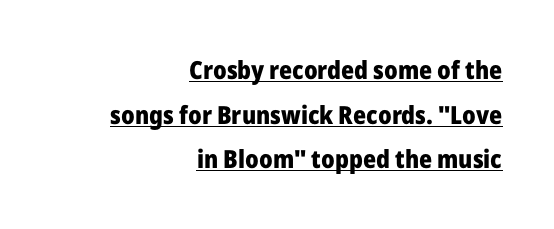
{"italic": "no", "bold": "yes", "underline": "yes", "align": "right", "line_spacing_ratio": 1.79, "letter_spacing": "normal", "letter_spacing_em": 0.0, "glyph_px": 25}
